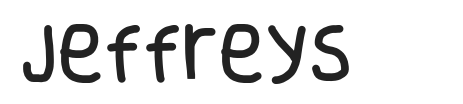
{"serif": "no", "italic": "no", "width": "condensed", "stroke_contrast": "low", "x_height": "large", "monospaced": "no", "underline": "no", "letter_spacing": "normal", "letter_spacing_em": 0.0, "glyph_px": 63}
